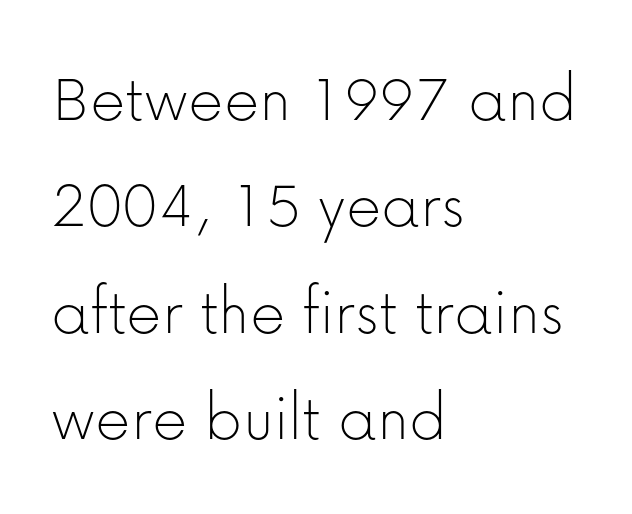
The image shows 69 px thin sans-serif type, upright; set left-aligned, normal line spacing (1.54x), normal letter spacing, not underlined; low stroke contrast and a medium x-height.
